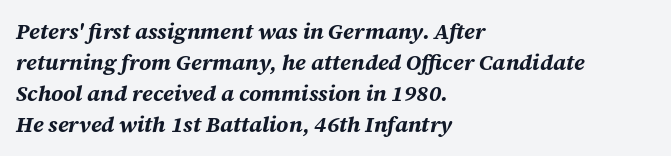
{"italic": "yes", "lean": "right", "slant_degrees": 12, "bold": "yes", "underline": "no", "align": "left", "line_spacing": "normal", "line_spacing_ratio": 1.41, "letter_spacing": "normal", "letter_spacing_em": 0.0, "glyph_px": 22}
